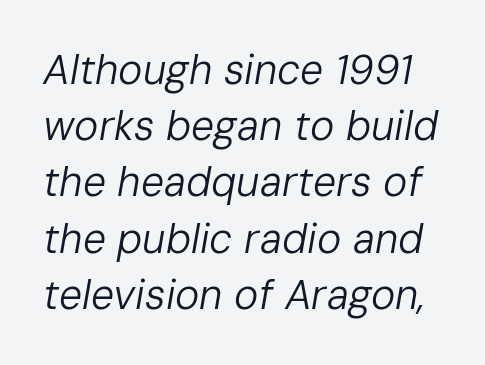
The passage shown is typed in a proportional face where columns would drift. No letter is thick-stroked: the sample isn't bold. The letters are slanted; this is an italic face. Glyph-to-glyph distance matches everyday printed text.
